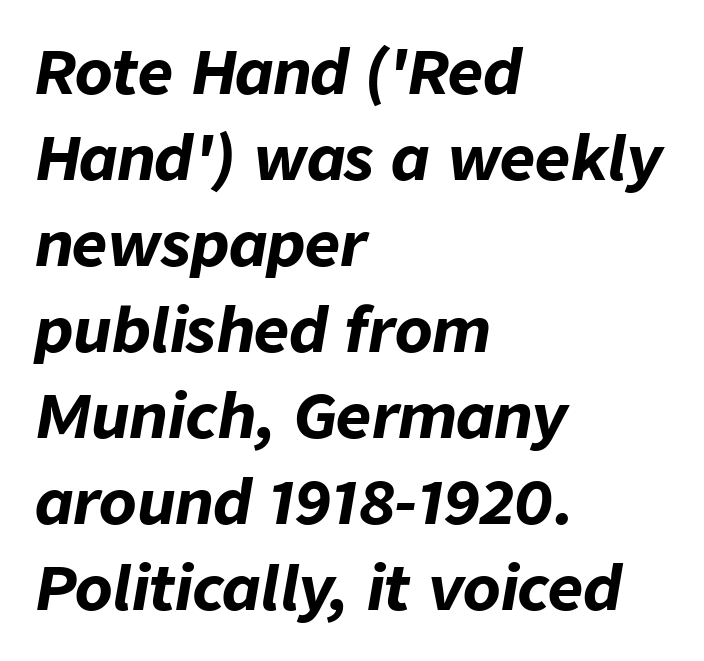
Q: Is the text bold? A: Yes.
Q: Is the text italic (slanted)? A: Yes, it leans right by about 9 degrees.
Q: Is the text underlined? A: No.
Q: How is the paragraph aligned? A: Left-aligned.
Q: Is the spacing between letters normal or unusually wide? A: Normal.
Q: Is the spacing between lines tight, normal or loose? A: Normal.
Q: Width (condensed, normal, or wide)? A: Normal.
Q: Stroke contrast? A: Low.
Q: x-height? A: Medium.
Q: Monospaced? A: No.
